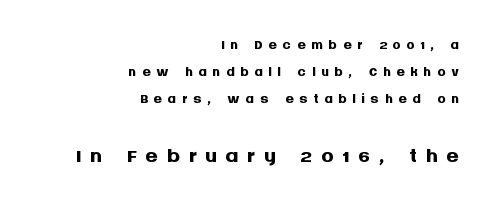
Q: Is the text bold? A: Yes.
Q: Is the text italic (slanted)? A: No, it is upright.
Q: Is the typeface a serif or a sans-serif typeface? A: Sans-serif.
Q: Is the text underlined? A: No.
Q: How is the paragraph aligned? A: Right-aligned.
Q: Is the spacing between letters normal or unusually wide? A: Unusually wide.
Q: Is the spacing between lines tight, normal or loose? A: Normal.
Q: Which block of text is set in a larger size, the first (top) or the second (bottom)? A: The second (bottom) one.
Q: Width (condensed, normal, or wide)? A: Normal.
Q: Stroke contrast? A: Medium.
Q: x-height? A: Large.
Q: Monospaced? A: No.
